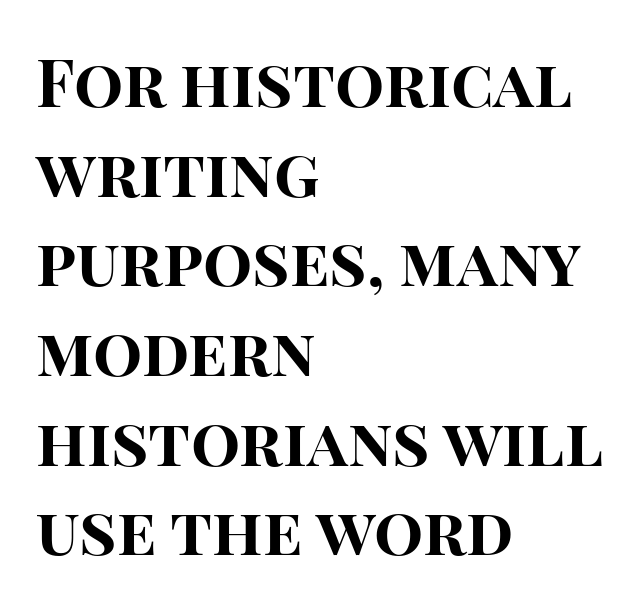
Q: Is the text bold? A: Yes.
Q: Is the text italic (slanted)? A: No, it is upright.
Q: Is the typeface a serif or a sans-serif typeface? A: Sans-serif.
Q: Is the text underlined? A: No.
Q: How is the paragraph aligned? A: Left-aligned.
Q: Is the spacing between letters normal or unusually wide? A: Normal.
Q: Is the spacing between lines tight, normal or loose? A: Normal.
Q: Width (condensed, normal, or wide)? A: Normal.
Q: Stroke contrast? A: High.
Q: x-height? A: Large.
Q: Monospaced? A: No.
